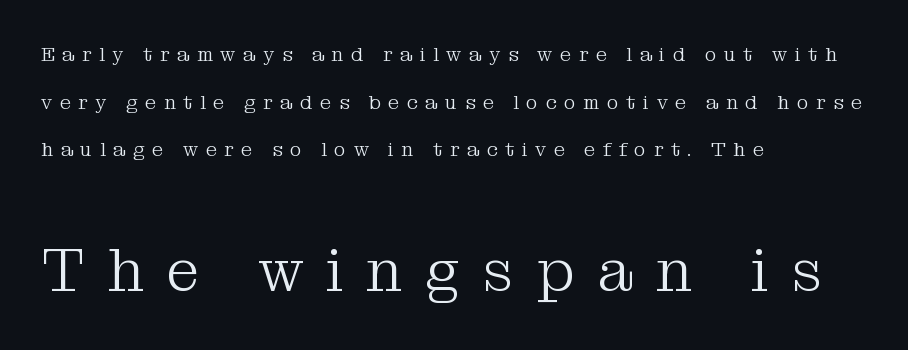
{"serif": "yes", "italic": "no", "bold": "no", "weight": "light", "width": "normal", "stroke_contrast": "medium", "x_height": "medium", "monospaced": "no", "underline": "no", "align": "left", "line_spacing": "loose", "line_spacing_ratio": 2.38, "letter_spacing": "wide", "letter_spacing_em": 0.38, "larger_block": "second", "size_ratio": 3.0, "glyph_px": 60}
